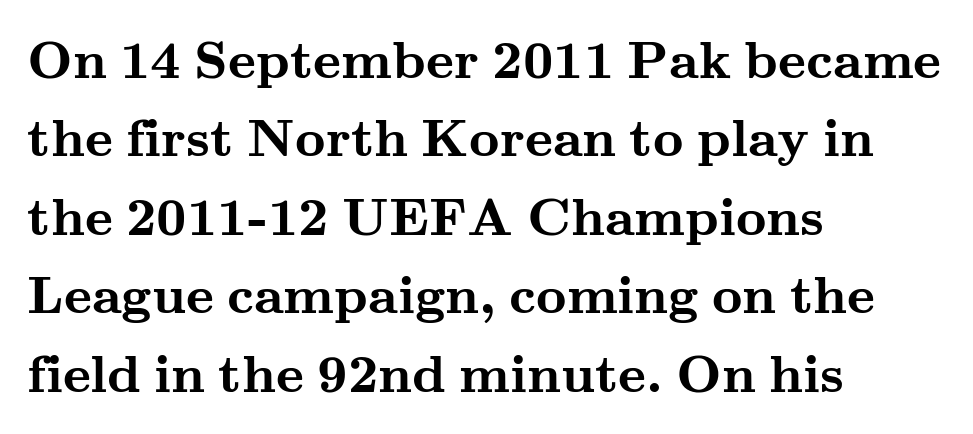
The image shows 53 px semibold, wide serif type, upright; set left-aligned, normal line spacing (1.48x), normal letter spacing, not underlined; medium stroke contrast and a small x-height.
